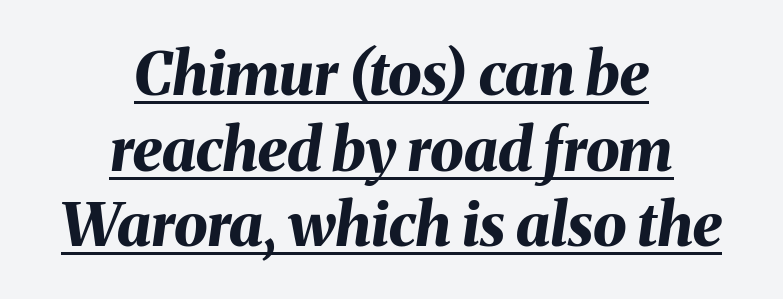
The image shows 60 px bold type, italic (leaning right); set centered, normal line spacing (1.26x), normal letter spacing, underlined; medium stroke contrast and a medium x-height.
